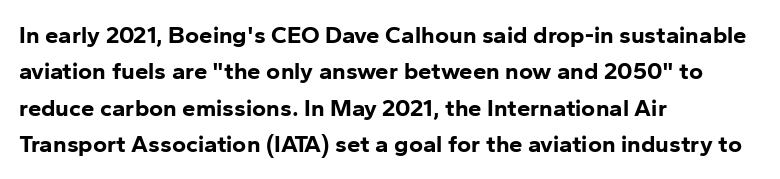
The designer left line spacing at the default. The horizontal fit of the characters is conventional and even. The specimen reads as upright at a glance. The passage shown is not underscored anywhere. The letters are bold, with thick, heavy strokes.
